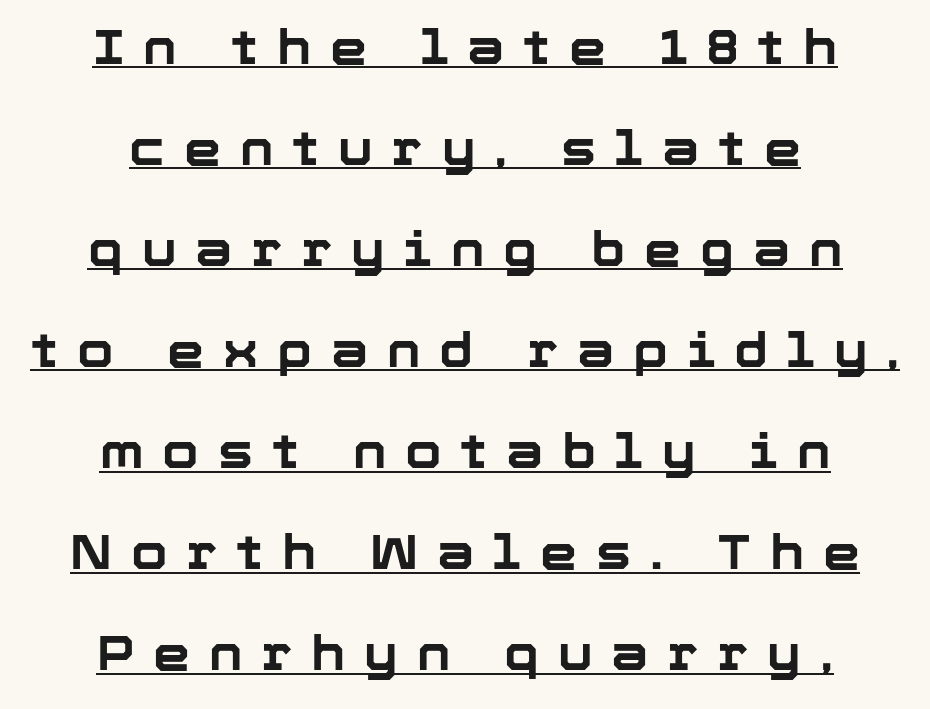
Compared with undecorated copy, this sample adds a rule below the words. This sample is center-justified, so both line endings float freely. Designer's note — italics off, roman on. In terms of weight, the rendering is a true, heavy bold. Varying glyph widths throughout — classic text-font behaviour.
